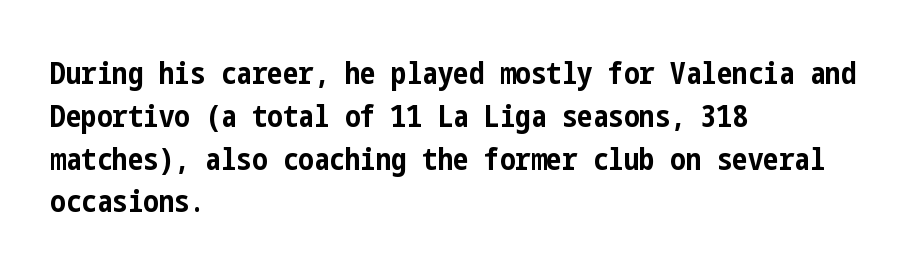
Q: Is the text bold? A: Yes.
Q: Is the text italic (slanted)? A: No, it is upright.
Q: Is the typeface a serif or a sans-serif typeface? A: Sans-serif.
Q: Is the text underlined? A: No.
Q: How is the paragraph aligned? A: Left-aligned.
Q: Is the spacing between letters normal or unusually wide? A: Normal.
Q: Is the spacing between lines tight, normal or loose? A: Normal.
Q: Width (condensed, normal, or wide)? A: Condensed.
Q: Stroke contrast? A: Low.
Q: x-height? A: Medium.
